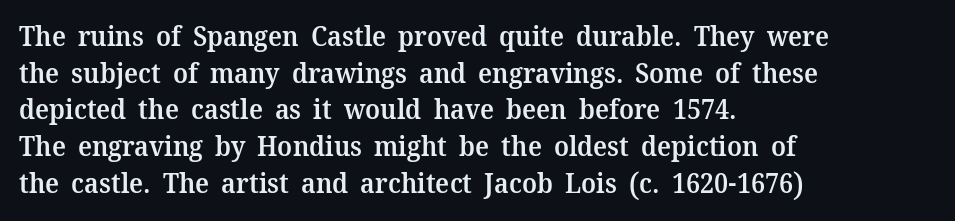
Successive baselines arrive at the customary interval. Nothing unusual about the tracking: characters are spaced as the font intends. Clear beneath every line of the passage. The lettering stays uniformly vertical, giving the passage a roman look. A somewhat darkened texture: the type is semibold rather than bold. Left-aligned paragraph, ragged on the right.
